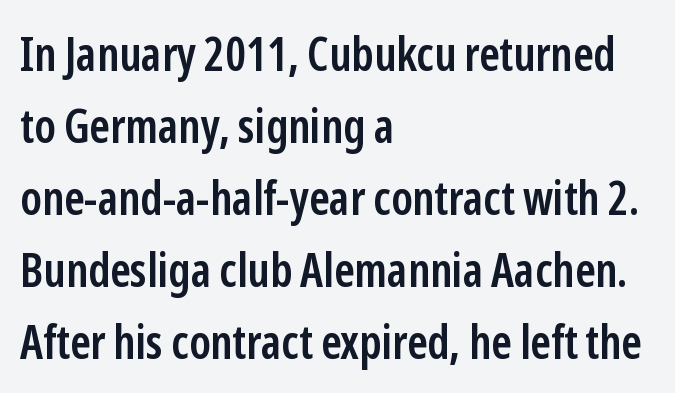
Q: Is the text bold? A: Semi-bold.
Q: Is the text italic (slanted)? A: No, it is upright.
Q: Is the typeface a serif or a sans-serif typeface? A: Sans-serif.
Q: Is the text underlined? A: No.
Q: How is the paragraph aligned? A: Left-aligned.
Q: Is the spacing between letters normal or unusually wide? A: Normal.
Q: Is the spacing between lines tight, normal or loose? A: Normal.
Q: Width (condensed, normal, or wide)? A: Condensed.
Q: Stroke contrast? A: Low.
Q: x-height? A: Medium.
Q: Monospaced? A: No.
